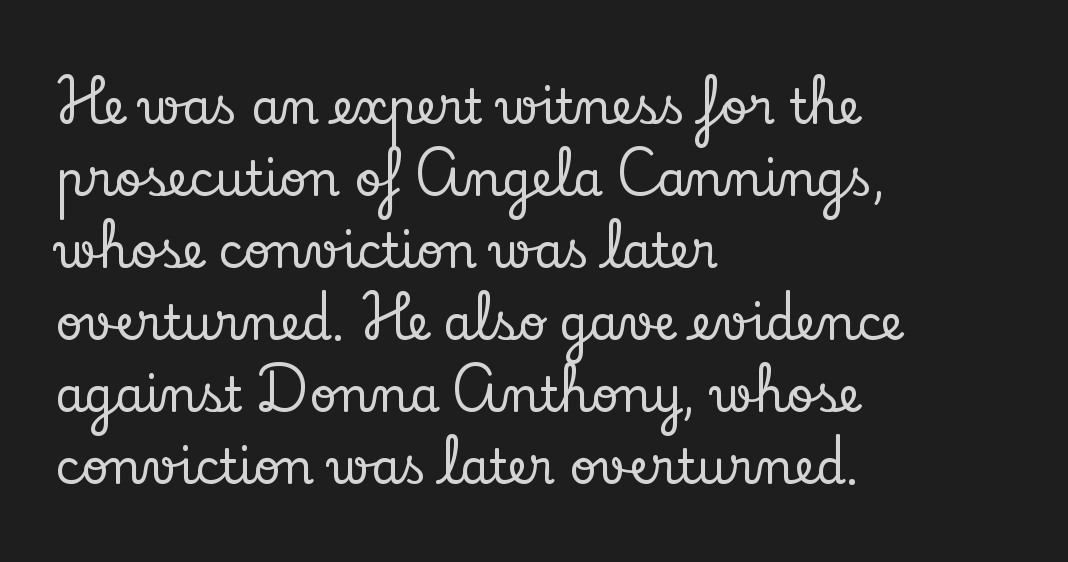
{"serif": "yes", "italic": "no", "width": "normal", "stroke_contrast": "low", "x_height": "small", "monospaced": "no", "underline": "no", "align": "left", "line_spacing": "normal", "line_spacing_ratio": 1.53, "letter_spacing": "normal", "letter_spacing_em": 0.0, "glyph_px": 47}
